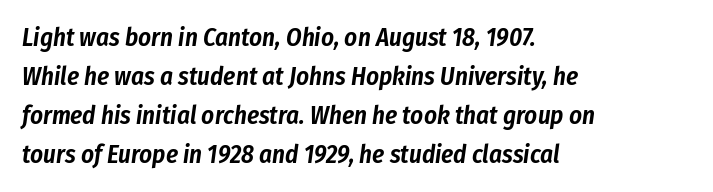
Q: Is the text italic (slanted)? A: Yes, it leans right by about 8 degrees.
Q: Is the text underlined? A: No.
Q: How is the paragraph aligned? A: Left-aligned.
Q: Is the spacing between letters normal or unusually wide? A: Normal.
Q: Is the spacing between lines tight, normal or loose? A: Normal.
